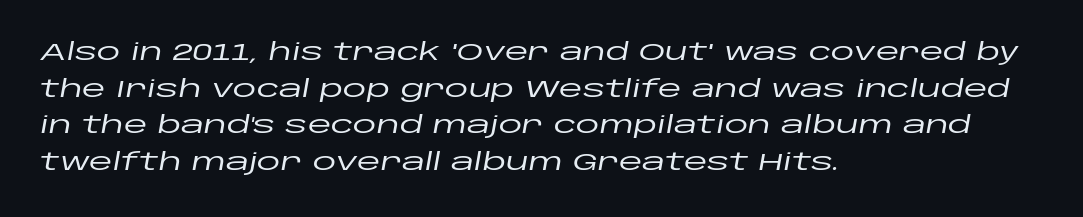
{"italic": "yes", "lean": "right", "slant_degrees": 10, "underline": "no", "align": "left", "line_spacing": "normal", "line_spacing_ratio": 1.53, "letter_spacing": "normal", "letter_spacing_em": 0.0, "glyph_px": 24}
